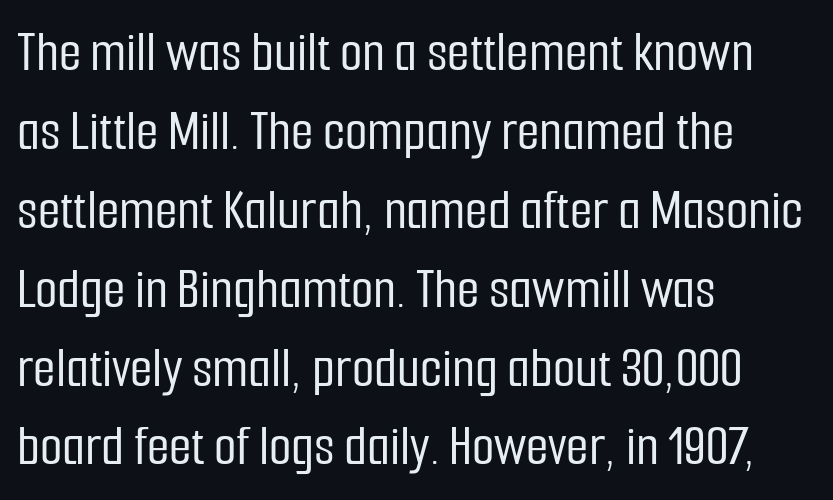
Q: Is the text italic (slanted)? A: No, it is upright.
Q: Is the typeface a serif or a sans-serif typeface? A: Sans-serif.
Q: Is the text underlined? A: No.
Q: How is the paragraph aligned? A: Left-aligned.
Q: Is the spacing between letters normal or unusually wide? A: Normal.
Q: Is the spacing between lines tight, normal or loose? A: Normal.
Q: Width (condensed, normal, or wide)? A: Condensed.
Q: Stroke contrast? A: Low.
Q: x-height? A: Medium.
Q: Monospaced? A: No.
